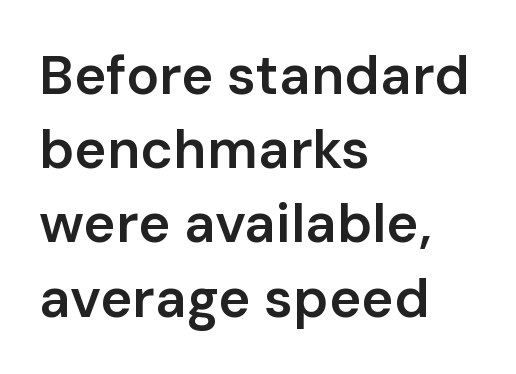
Q: Is the text bold? A: Semi-bold.
Q: Is the text italic (slanted)? A: No, it is upright.
Q: Is the typeface a serif or a sans-serif typeface? A: Sans-serif.
Q: Is the text underlined? A: No.
Q: How is the paragraph aligned? A: Left-aligned.
Q: Is the spacing between letters normal or unusually wide? A: Normal.
Q: Is the spacing between lines tight, normal or loose? A: Normal.
Q: Width (condensed, normal, or wide)? A: Normal.
Q: Stroke contrast? A: Low.
Q: x-height? A: Medium.
Q: Monospaced? A: No.
